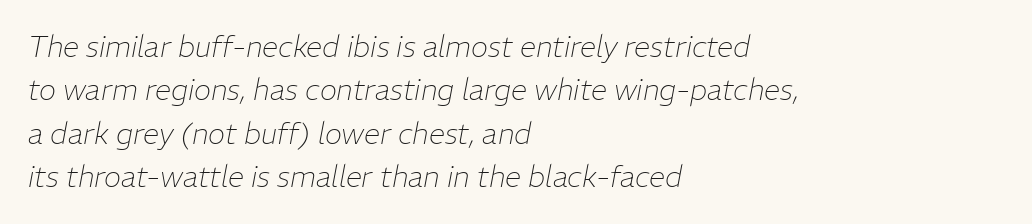
The image shows 29 px thin type, italic (leaning right); set left-aligned, normal line spacing (1.5x), normal letter spacing, not underlined; low stroke contrast and a medium x-height.
